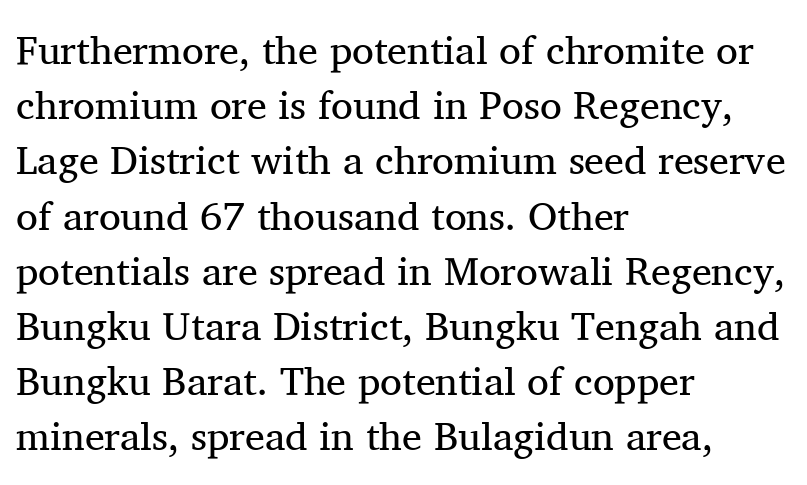
The image shows 40 px regular-weight serif type, upright; set left-aligned, normal line spacing (1.38x), normal letter spacing, not underlined; medium stroke contrast and a medium x-height.
